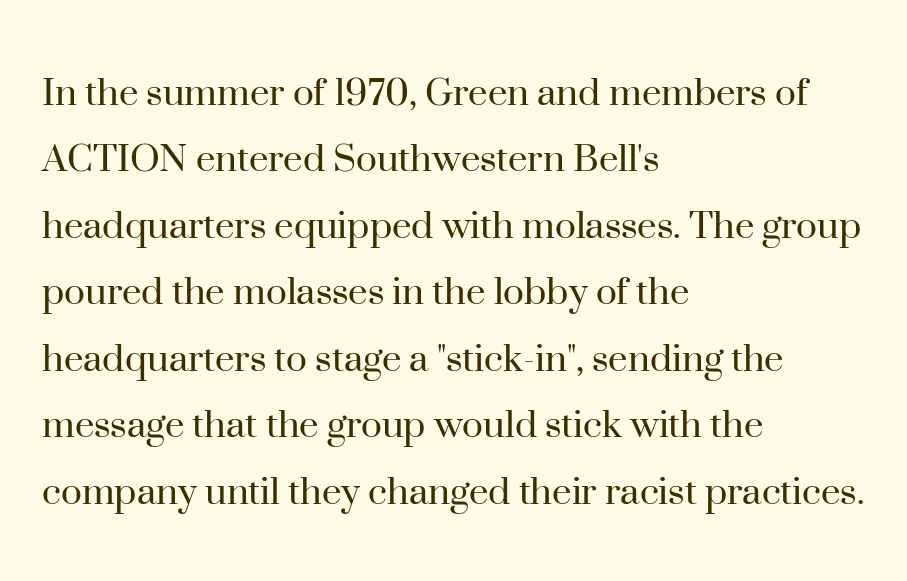
{"serif": "yes", "italic": "no", "bold": "no", "weight": "regular", "width": "normal", "stroke_contrast": "high", "x_height": "small", "monospaced": "no", "underline": "no", "align": "left", "line_spacing": "normal", "line_spacing_ratio": 1.51, "letter_spacing": "normal", "letter_spacing_em": 0.0, "glyph_px": 44}
